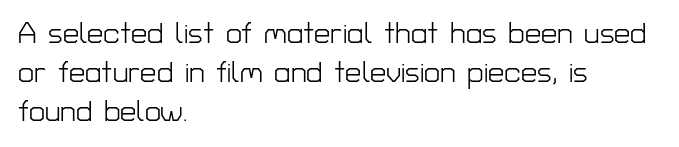
In terms of letterform style, serifs are entirely absent. Is the type heavy? It reads as light-to-regular instead. Italic: no, the glyphs are upright roman. How are the letters spaced? Ordinarily, with no added tracking. The designer left line spacing at the default. The foot of each line stays bare and open.
